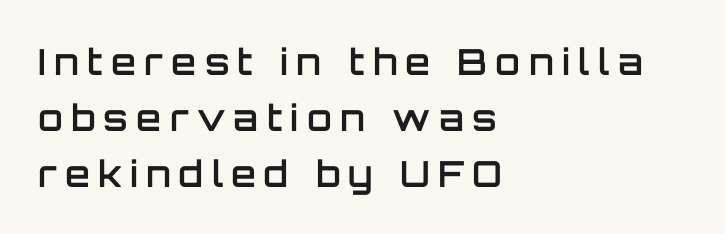
The image shows 36 px semibold sans-serif type, upright; set left-aligned, normal line spacing (1.55x), unusually wide letter spacing (+0.23 em), not underlined; low stroke contrast and a large x-height.
